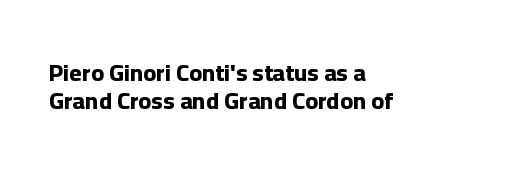
{"italic": "no", "bold": "yes", "underline": "no", "align": "left", "line_spacing_ratio": 1.17, "letter_spacing": "normal", "letter_spacing_em": 0.0, "glyph_px": 24}
